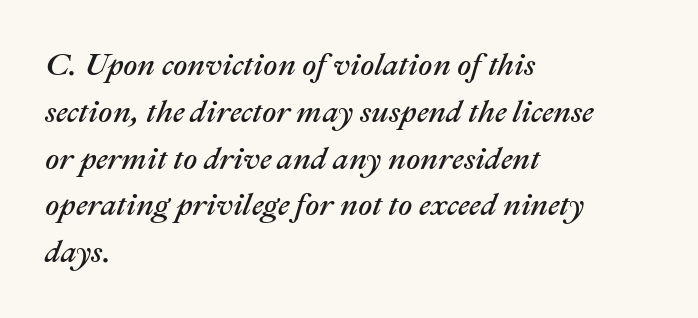
{"italic": "yes", "lean": "right", "slant_degrees": 22, "width": "normal", "stroke_contrast": "medium", "x_height": "medium", "monospaced": "no", "underline": "no", "align": "left", "line_spacing": "normal", "line_spacing_ratio": 1.51, "letter_spacing": "normal", "letter_spacing_em": 0.0, "glyph_px": 31}
